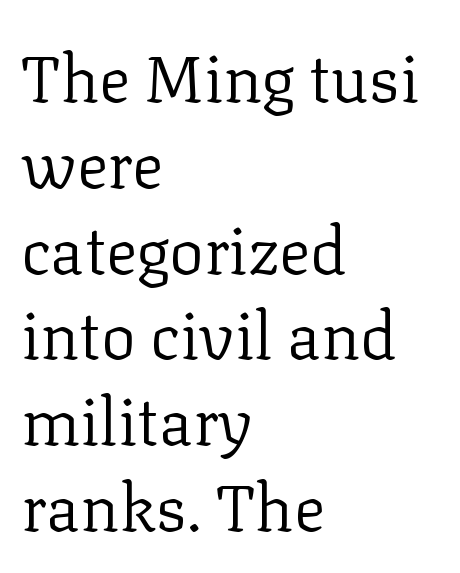
Q: Is the text bold? A: No.
Q: Is the text italic (slanted)? A: No, it is upright.
Q: Is the typeface a serif or a sans-serif typeface? A: Serif.
Q: Is the text underlined? A: No.
Q: How is the paragraph aligned? A: Left-aligned.
Q: Is the spacing between letters normal or unusually wide? A: Normal.
Q: Is the spacing between lines tight, normal or loose? A: Normal.
Q: Width (condensed, normal, or wide)? A: Normal.
Q: Stroke contrast? A: Low.
Q: x-height? A: Medium.
Q: Monospaced? A: No.
